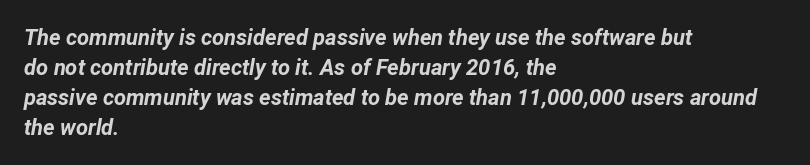
The image shows 22 px bold type, italic (leaning right); set left-aligned, normal line spacing (1.36x), normal letter spacing, not underlined.
